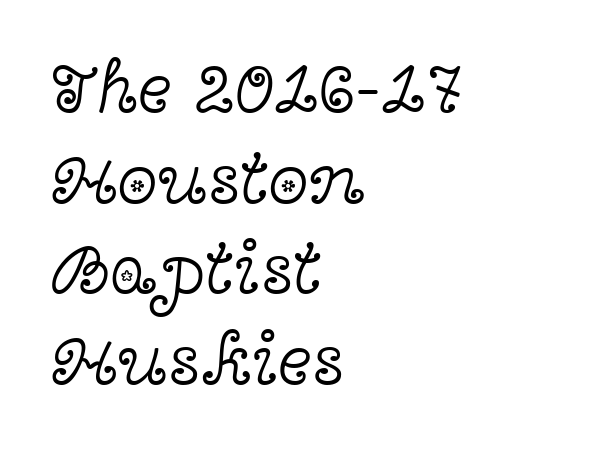
Check where the strokes stop: tiny serifs finish them off. Honestly, the letter spacing is just normal — you wouldn't notice it. No chunkiness to these letters — they're not bold. A typesetter would call this proportional, since set widths differ per character. Line starts are locked; line ends wander. Underlining? Definitely not there.
